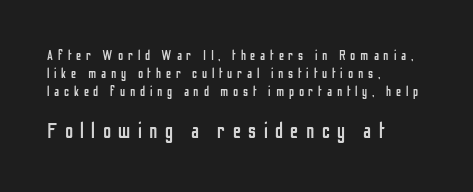
The image shows 22 px text type, upright; set left-aligned, normal line spacing (1.3x), unusually wide letter spacing (+0.34 em), not underlined; the second (bottom) block is 1.57x larger.
